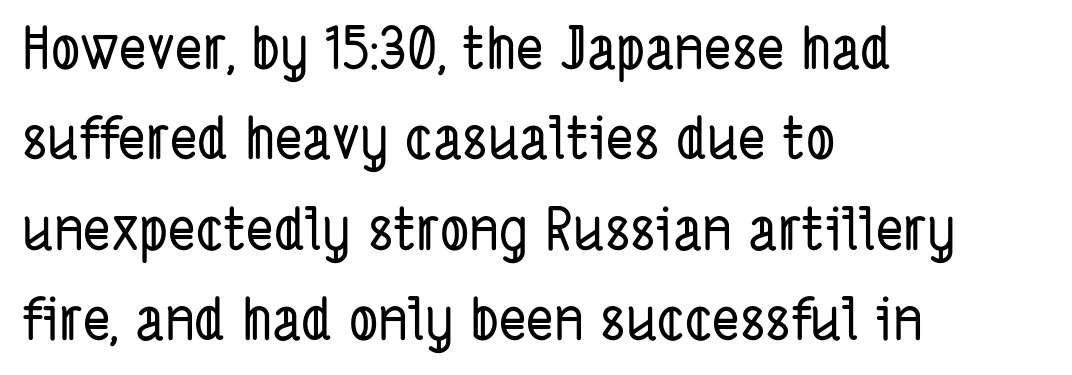
Tracking here is standard; glyphs follow each other at the usual distance. Proportional: the letters do not fall into vertical columns. Unlike a traditional serif, this face leaves its strokes unadorned. Just letters on the line, the space beneath them empty.
